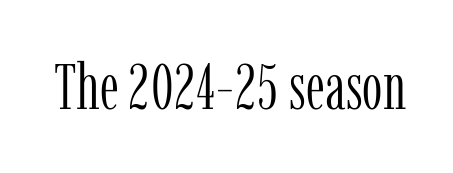
The image shows 65 px light, condensed serif type, upright; set normal letter spacing, not underlined; low stroke contrast and a medium x-height.
